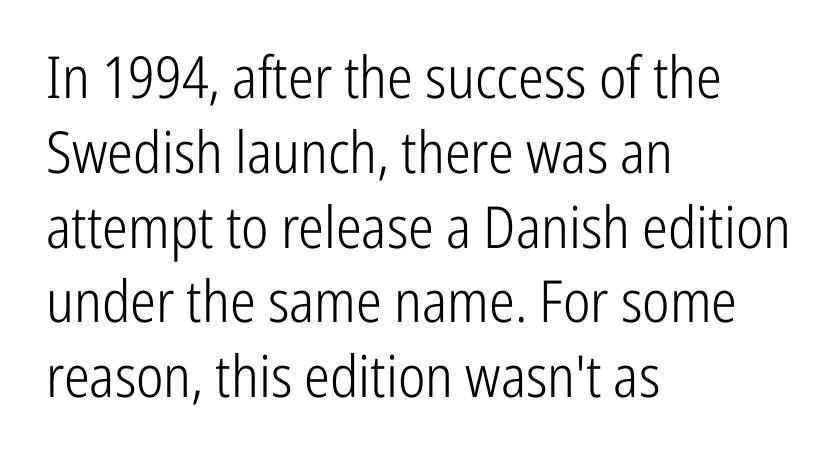
Q: Is the text bold? A: No.
Q: Is the text italic (slanted)? A: No, it is upright.
Q: Is the typeface a serif or a sans-serif typeface? A: Sans-serif.
Q: Is the text underlined? A: No.
Q: How is the paragraph aligned? A: Left-aligned.
Q: Is the spacing between letters normal or unusually wide? A: Normal.
Q: Is the spacing between lines tight, normal or loose? A: Normal.
Q: Width (condensed, normal, or wide)? A: Condensed.
Q: Stroke contrast? A: Low.
Q: x-height? A: Medium.
Q: Monospaced? A: No.
